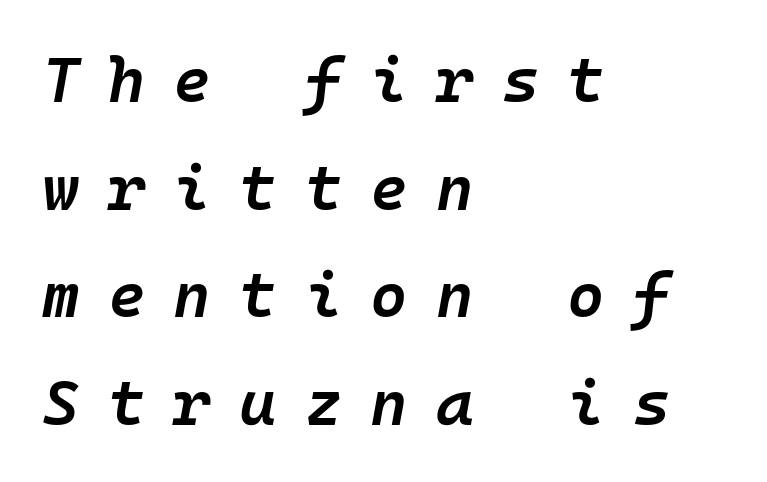
Q: Is the text bold? A: Semi-bold.
Q: Is the text italic (slanted)? A: Yes, it leans right by about 10 degrees.
Q: Is the text underlined? A: No.
Q: How is the paragraph aligned? A: Left-aligned.
Q: Is the spacing between letters normal or unusually wide? A: Unusually wide.
Q: Is the spacing between lines tight, normal or loose? A: Normal.
Q: Width (condensed, normal, or wide)? A: Normal.
Q: Stroke contrast? A: Low.
Q: x-height? A: Medium.
Q: Monospaced? A: Yes.
